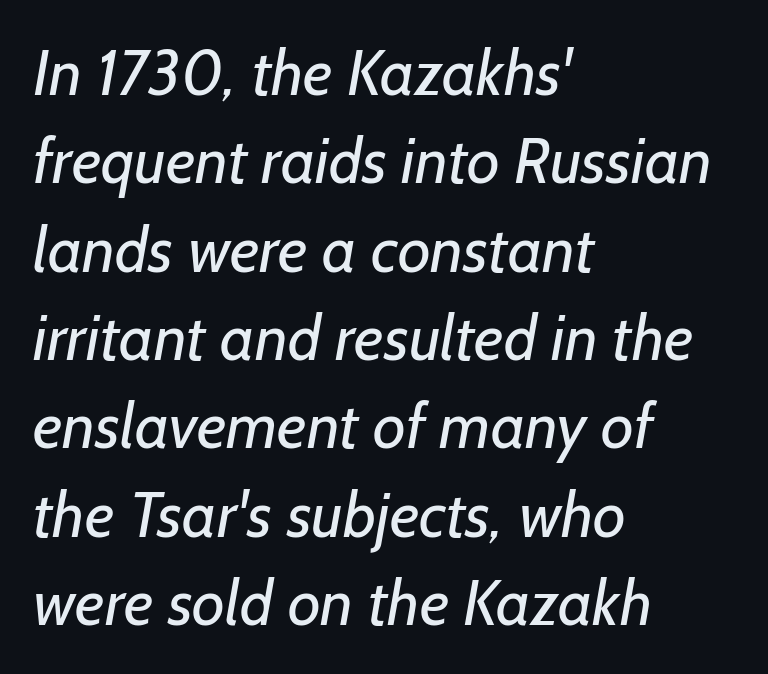
This is sans-serif lettering, the kind often seen on screens and signage. Each letter keeps its own natural width here, so spacing adapts to shape. The font sits on the lighter half of the weight spectrum, regular included. Each new line begins a customary step beneath the previous one.
